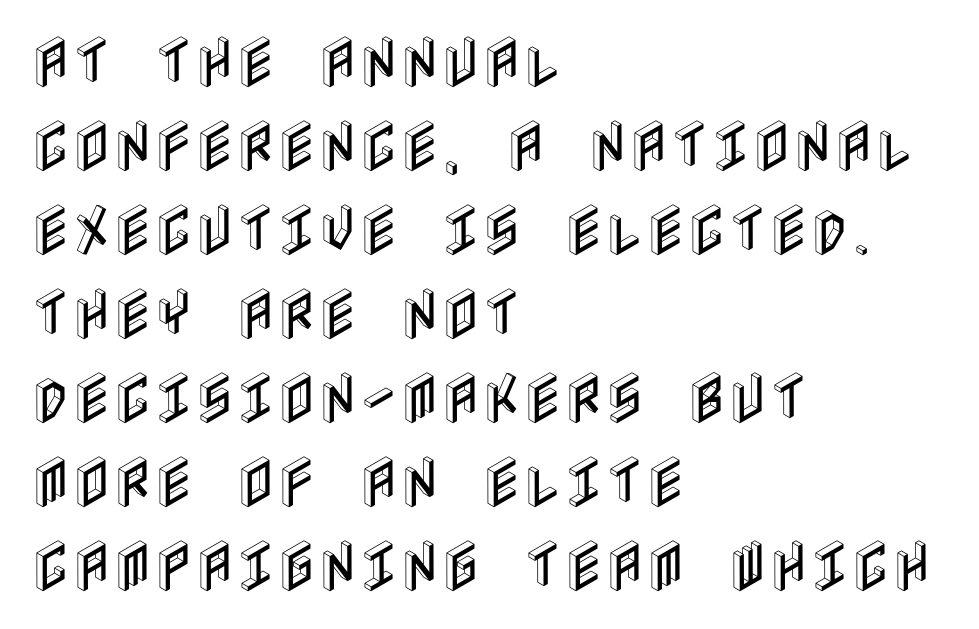
You could call the tracking neutral — neither tight nor loose. Compared with a centered layout, this one pins lines to the left instead. Regarding leading, the lines here are spaced in the standard way. Posture: vertical. Bare-footed words on every line.
